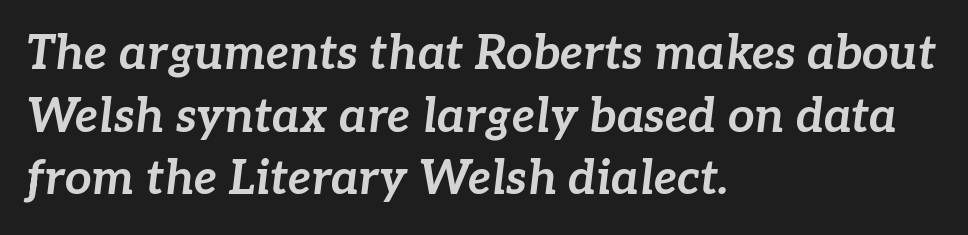
Do the characters align in a grid? No, the font is proportional. Standard letterfit; no display-style spreading of the glyphs. The strip under each line holds only bare page. Thick stems and heavy bowls — unmistakably bold. Interline gaps are of average width in this sample. The glyphs look as if they've been sheared to an angle.
